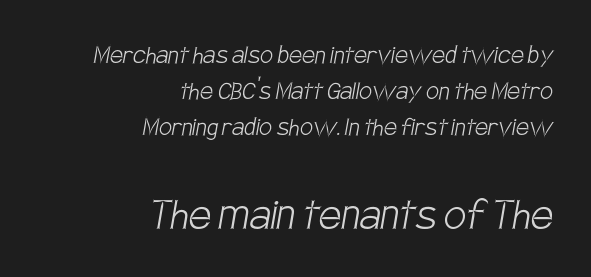
Baseline-to-baseline distance is the conventional proportion of letter height. The face used here is a sans, in the tradition of grotesques and geometrics. The letterforms sit shoulder to shoulder at normal distance. The rendering anchors every line to the right-hand side.
